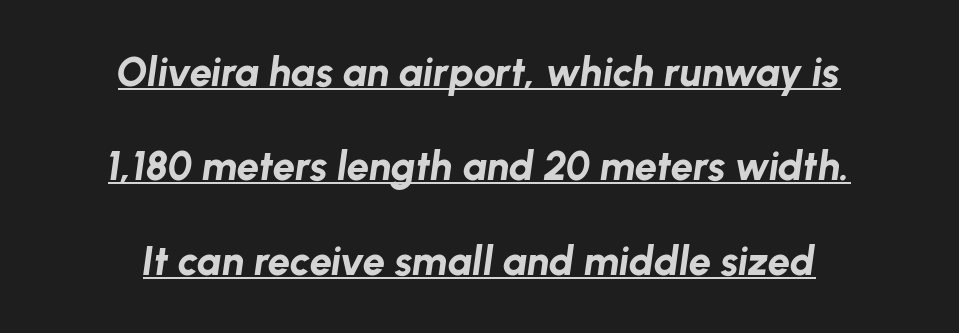
In terms of letterspacing, this is plain default setting. A full-strength bold gives these letters their thick strokes. Successive baselines arrive slowly, with a big drop between each. The specimen includes a rule beneath the text block's lines. You can tell it's italic because the verticals aren't actually vertical.
